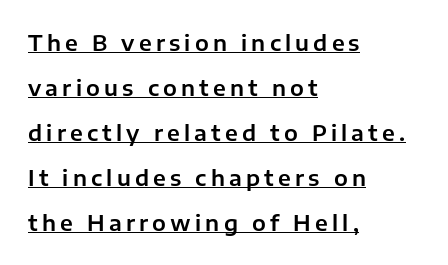
No italicization has been applied; the sample stays upright. A baseline rule has been typeset under these characters. Vertical spacing — loose. Caption: multi-line text, flush left, ragged right.
